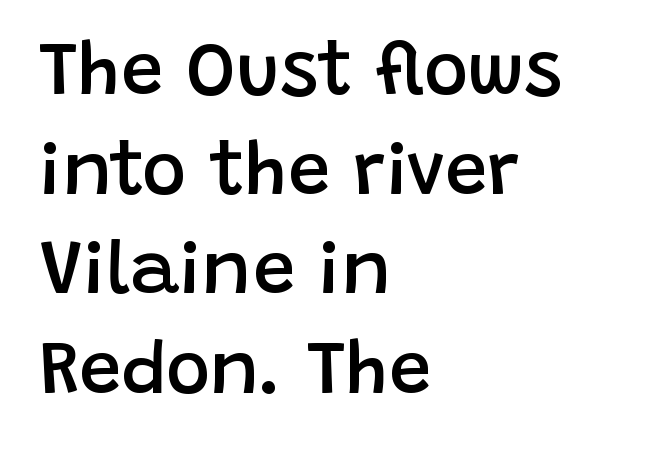
Q: Is the text bold? A: Semi-bold.
Q: Is the text italic (slanted)? A: No, it is upright.
Q: Is the typeface a serif or a sans-serif typeface? A: Sans-serif.
Q: Is the text underlined? A: No.
Q: How is the paragraph aligned? A: Left-aligned.
Q: Is the spacing between letters normal or unusually wide? A: Normal.
Q: Is the spacing between lines tight, normal or loose? A: Normal.
Q: Width (condensed, normal, or wide)? A: Normal.
Q: Stroke contrast? A: Low.
Q: x-height? A: Large.
Q: Monospaced? A: No.
